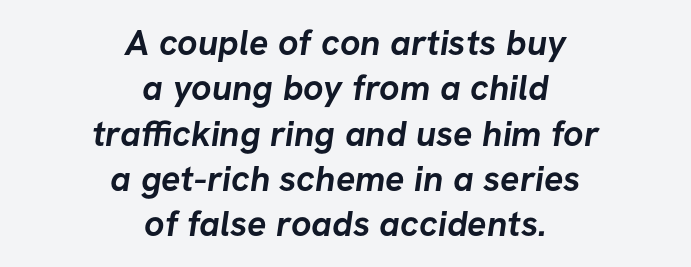
{"serif": "no", "bold": "yes", "weight": "semibold", "width": "normal", "stroke_contrast": "low", "x_height": "medium", "monospaced": "no", "underline": "no", "align": "center", "line_spacing": "normal", "line_spacing_ratio": 1.26, "letter_spacing": "normal", "letter_spacing_em": 0.0, "glyph_px": 36}
